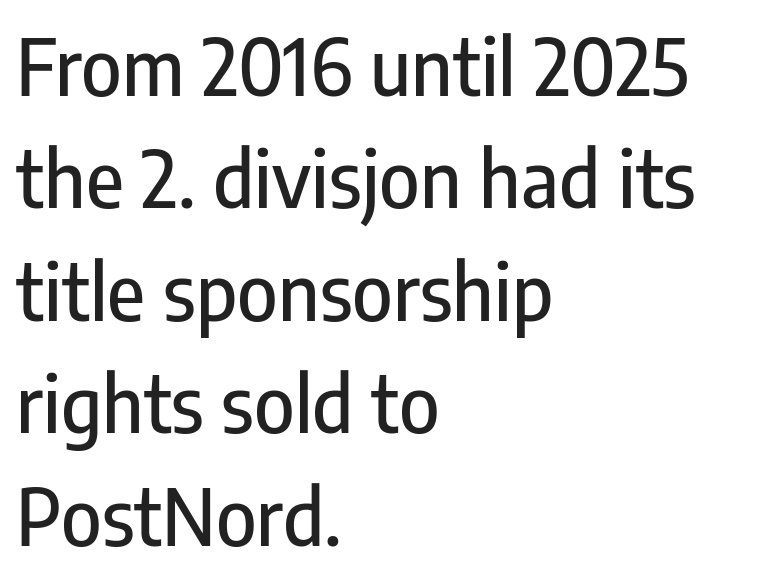
{"serif": "no", "italic": "no", "width": "condensed", "stroke_contrast": "low", "x_height": "medium", "monospaced": "no", "underline": "no", "align": "left", "line_spacing": "normal", "line_spacing_ratio": 1.46, "letter_spacing": "normal", "letter_spacing_em": 0.0, "glyph_px": 77}
